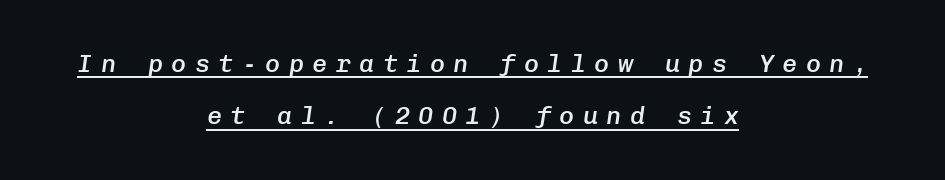
The image shows 25 px text type, italic (leaning right); set centered, loose line spacing (2.1x), unusually wide letter spacing (+0.34 em), underlined.
